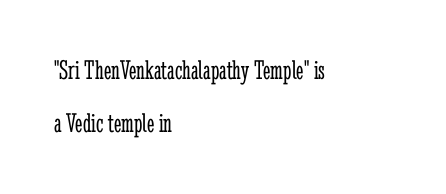
This rendering leaves character spacing at its baseline value. Leading is clearly above the norm, producing a sparse column. Nobody drew a line under any word here. Each letter keeps its own natural width here, so spacing adapts to shape. These lines stack with their left ends in a neat column.
